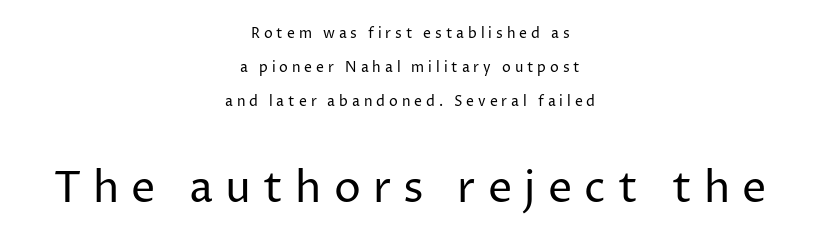
The image shows 43 px regular-weight sans-serif type, upright; set centered, loose line spacing (2.43x), unusually wide letter spacing (+0.28 em), not underlined; the second (bottom) block is 3.07x larger; low stroke contrast and a medium x-height.
